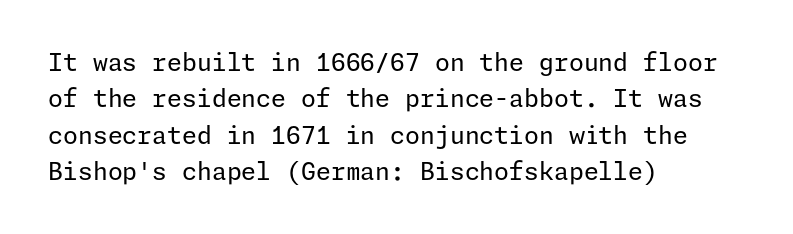
Q: Is the text bold? A: No.
Q: Is the text italic (slanted)? A: No, it is upright.
Q: Is the text underlined? A: No.
Q: How is the paragraph aligned? A: Left-aligned.
Q: Is the spacing between letters normal or unusually wide? A: Normal.
Q: Is the spacing between lines tight, normal or loose? A: Normal.
